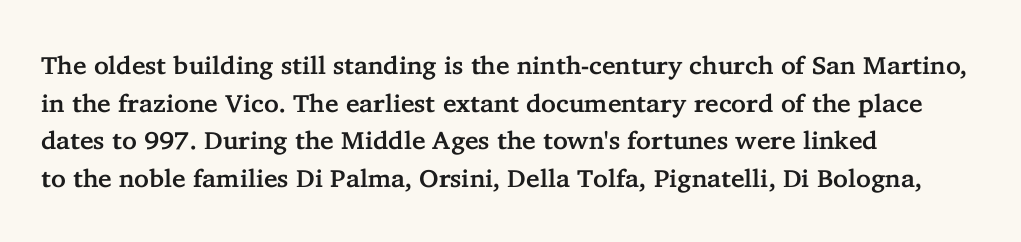
{"italic": "no", "underline": "no", "align": "left", "line_spacing": "normal", "line_spacing_ratio": 1.51, "letter_spacing": "normal", "letter_spacing_em": 0.0, "glyph_px": 25}
